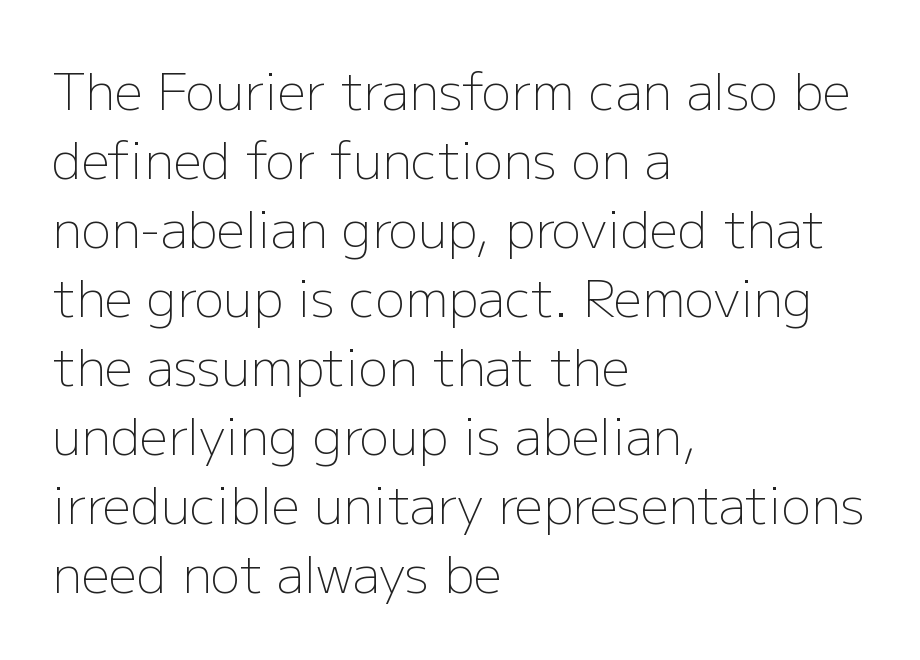
{"serif": "no", "italic": "no", "bold": "no", "weight": "light", "width": "normal", "stroke_contrast": "low", "x_height": "medium", "monospaced": "no", "underline": "no", "align": "left", "line_spacing": "normal", "line_spacing_ratio": 1.38, "letter_spacing": "normal", "letter_spacing_em": 0.0, "glyph_px": 50}
